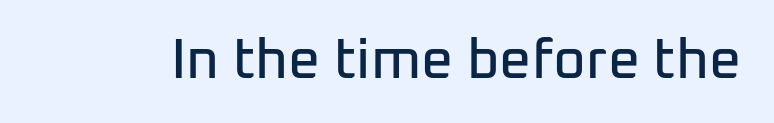
Q: Is the text italic (slanted)? A: No, it is upright.
Q: Is the typeface a serif or a sans-serif typeface? A: Sans-serif.
Q: Is the text underlined? A: No.
Q: Is the spacing between letters normal or unusually wide? A: Normal.
Q: Width (condensed, normal, or wide)? A: Normal.
Q: Stroke contrast? A: Low.
Q: x-height? A: Medium.
Q: Monospaced? A: No.
